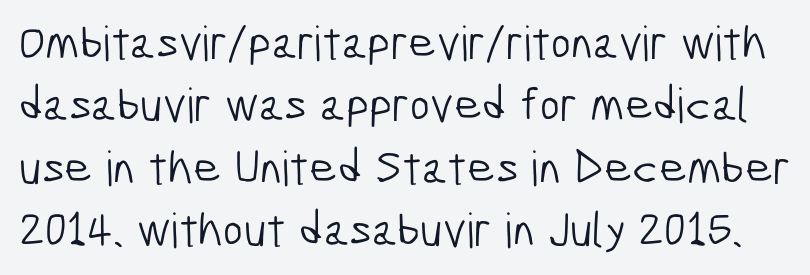
The image shows 48 px light, condensed sans-serif type; set normal line spacing (1.3x), normal letter spacing, not underlined; low stroke contrast and a medium x-height.
